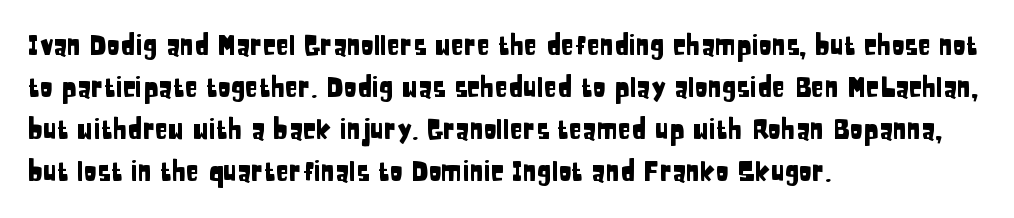
Quick note: underline off. The typesetter chose a ragged-right arrangement here. Posture: straight, roman, zero tilt. Leading: standard. Words appear dense and cohesive because spacing is normal.
